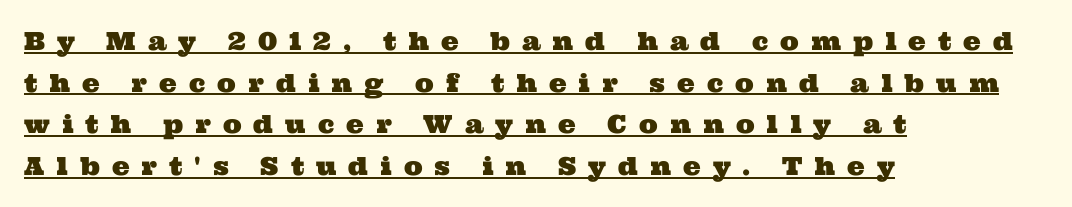
The image shows 25 px text type; set left-aligned, normal line spacing (1.67x), unusually wide letter spacing (+0.48 em), underlined.
